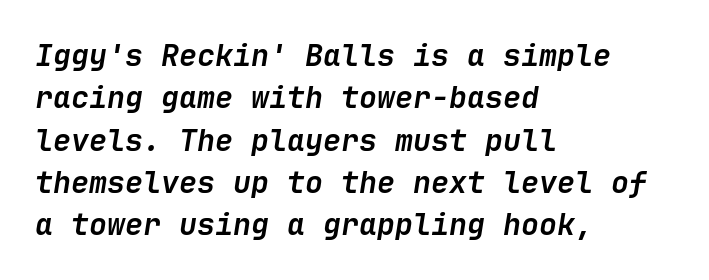
{"italic": "yes", "lean": "right", "slant_degrees": 9, "bold": "yes", "weight": "semibold", "width": "normal", "stroke_contrast": "low", "x_height": "medium", "underline": "no", "align": "left", "line_spacing": "normal", "line_spacing_ratio": 1.41, "letter_spacing": "normal", "letter_spacing_em": 0.0, "glyph_px": 30}
